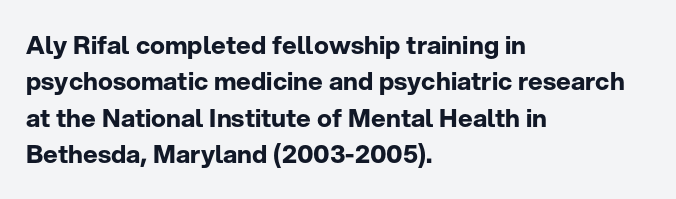
The image shows 25 px bold type, upright; set left-aligned, normal line spacing (1.46x), normal letter spacing, not underlined.
